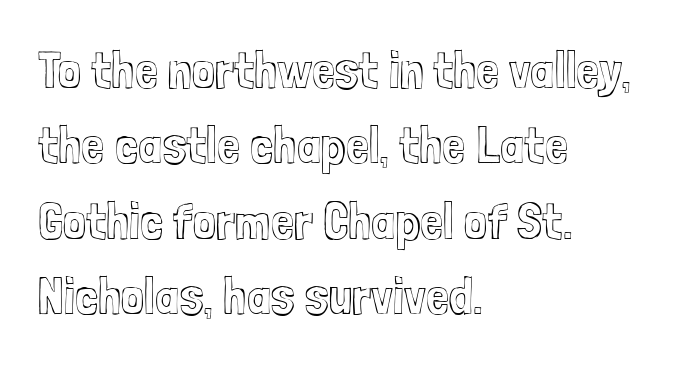
Q: Is the text italic (slanted)? A: No, it is upright.
Q: Is the text underlined? A: No.
Q: How is the paragraph aligned? A: Left-aligned.
Q: Is the spacing between letters normal or unusually wide? A: Normal.
Q: Is the spacing between lines tight, normal or loose? A: Normal.
Q: Width (condensed, normal, or wide)? A: Condensed.
Q: x-height? A: Medium.
Q: Monospaced? A: No.
